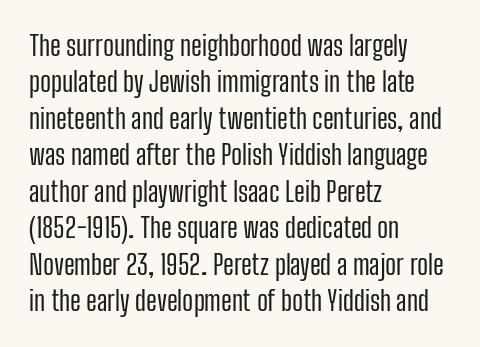
The image shows 27 px text type, upright; set left-aligned, normal line spacing (1.35x), normal letter spacing, not underlined.
